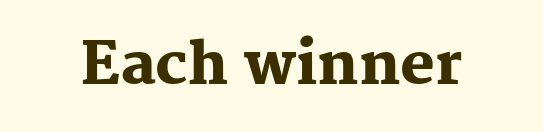
The type family on display is of the serif kind. Letter spacing: default. These lines are rendered in a variable-pitch font. The specimen omits any rule beneath the text block's lines. The typography opts for an upright posture over an oblique one. These lines carry a lot of weight — the face is fully bold.
